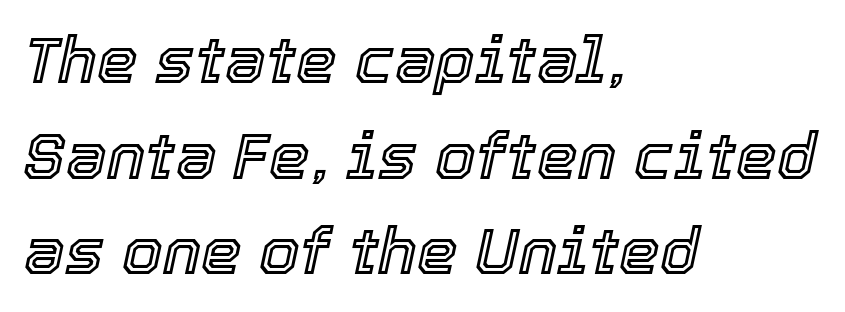
{"italic": "yes", "lean": "right", "slant_degrees": 12, "width": "normal", "x_height": "medium", "monospaced": "no", "underline": "no", "align": "left", "line_spacing": "normal", "line_spacing_ratio": 1.47, "letter_spacing": "normal", "letter_spacing_em": 0.0, "glyph_px": 65}
